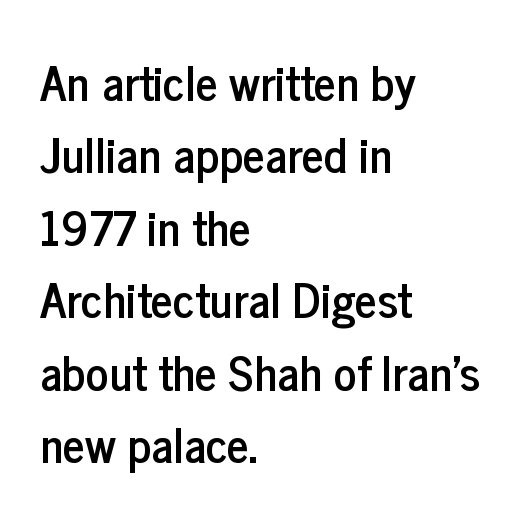
The image shows 48 px condensed sans-serif type, upright; set left-aligned, normal line spacing (1.51x), normal letter spacing, not underlined; low stroke contrast and a medium x-height.
